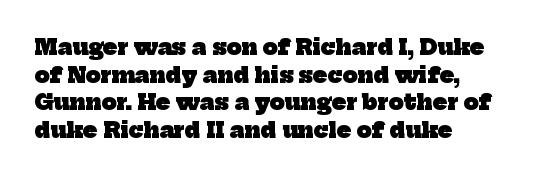
Summary of vertical rhythm: regular, with standard interline spacing. The tracking reads as untouched default to a designer's eye. The baseline area is clear. I'd describe the lettering as bold — thick and assertive. Short and long lines alike share a common starting point at left.
